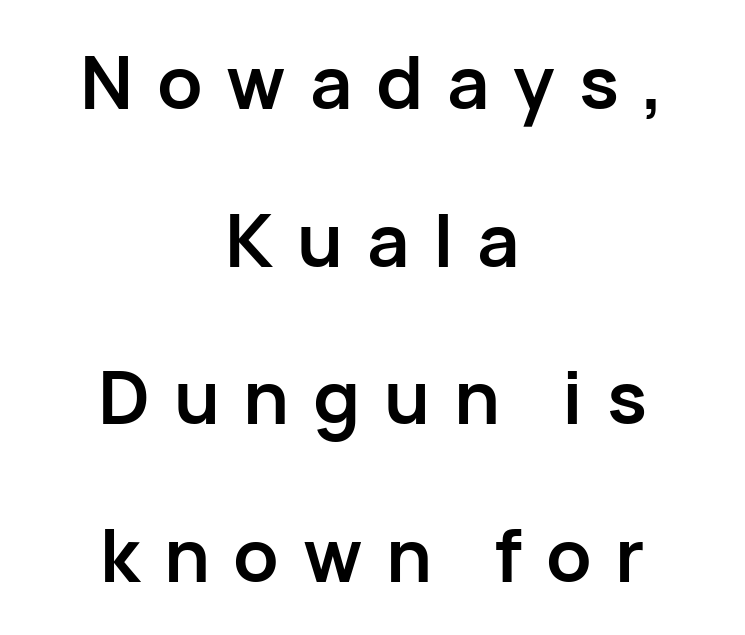
{"serif": "no", "italic": "no", "bold": "yes", "weight": "semibold", "width": "normal", "stroke_contrast": "low", "x_height": "medium", "monospaced": "no", "underline": "no", "align": "center", "line_spacing": "loose", "line_spacing_ratio": 2.13, "letter_spacing": "wide", "letter_spacing_em": 0.32, "glyph_px": 74}
